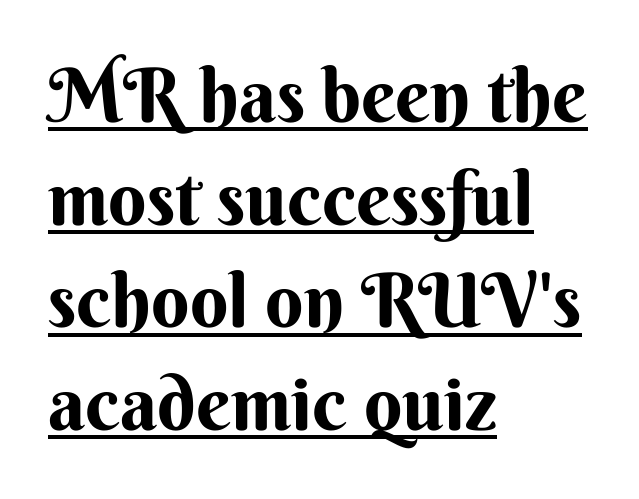
Q: Is the text bold? A: Yes.
Q: Is the text italic (slanted)? A: No, it is upright.
Q: Is the typeface a serif or a sans-serif typeface? A: Sans-serif.
Q: Is the text underlined? A: Yes.
Q: How is the paragraph aligned? A: Left-aligned.
Q: Is the spacing between letters normal or unusually wide? A: Normal.
Q: Is the spacing between lines tight, normal or loose? A: Normal.
Q: Width (condensed, normal, or wide)? A: Normal.
Q: Stroke contrast? A: Medium.
Q: x-height? A: Small.
Q: Monospaced? A: No.
